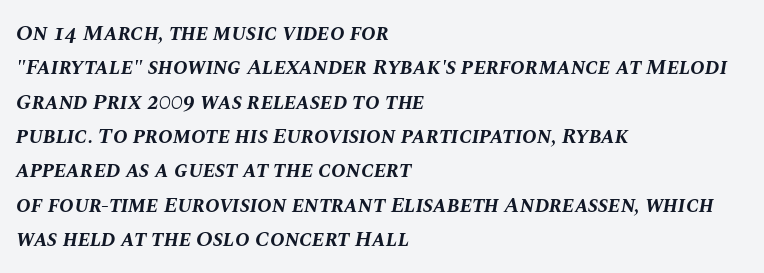
Tall strokes in this sample are angled rather than plumb. The line-height multiplier appears to be the usual default. No word sits above an underline. This sample uses plain, unmodified letter spacing. Left-aligned paragraph, ragged on the right. You'd pick this weight for a headline — it's a proper bold.
